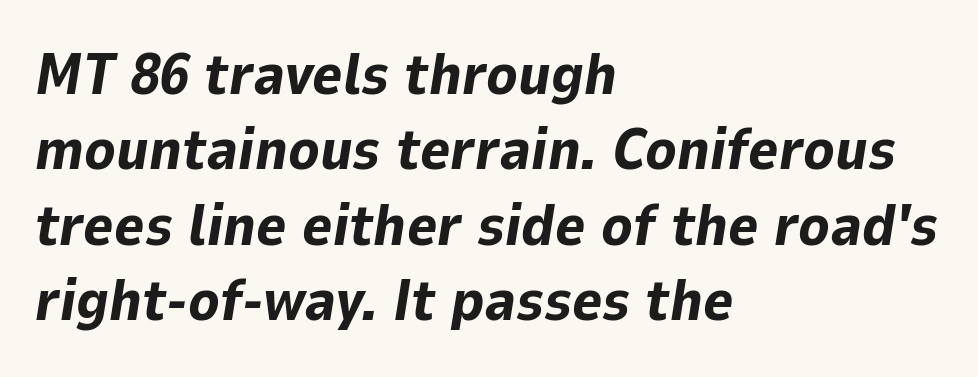
Q: Is the text bold? A: Yes.
Q: Is the text italic (slanted)? A: Yes, it leans right by about 9 degrees.
Q: Is the text underlined? A: No.
Q: How is the paragraph aligned? A: Left-aligned.
Q: Is the spacing between letters normal or unusually wide? A: Normal.
Q: Is the spacing between lines tight, normal or loose? A: Normal.
Q: Width (condensed, normal, or wide)? A: Normal.
Q: Stroke contrast? A: Low.
Q: x-height? A: Medium.
Q: Monospaced? A: No.
